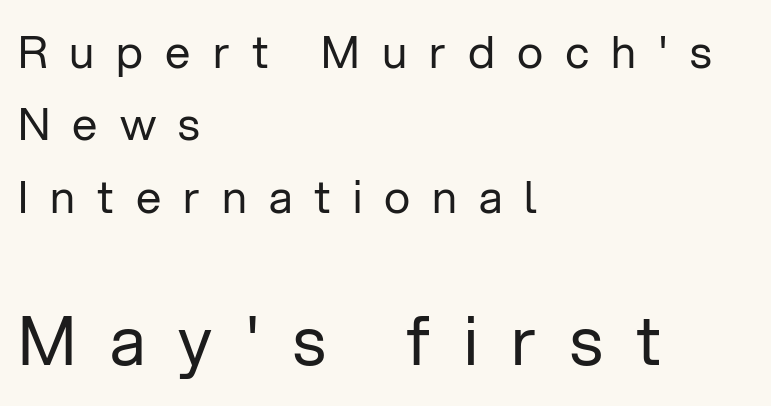
Just letters on the line, the space beneath them empty. You get the small type first, then a jump to larger type. Line spacing here is normal. Leftover space on each line is placed entirely after the last word. Here the glyphs are tracked loosely, breaking word shapes into spaced letters. The font is comparable to plain body text, perhaps lighter.
